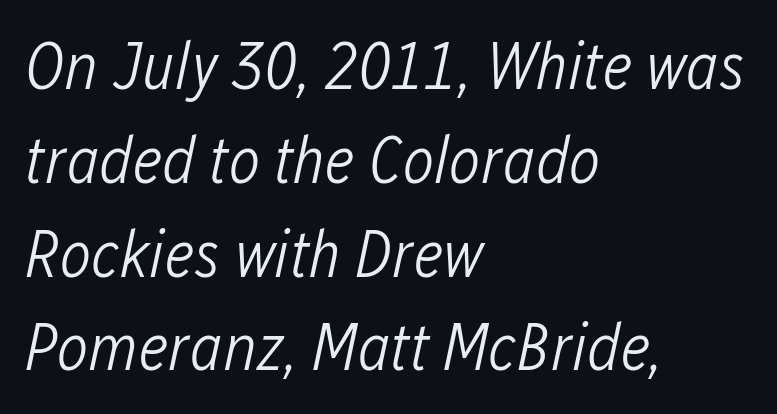
Decoration check: the copy has no underline. A student would call this left alignment; a typographer would say flush left, rag right. Is there much room between lines? A standard amount, neither cramped nor airy. Italic: yes, the glyphs are oblique. Letter spacing: default. Stems and bowls with no extra thickness — not bold.
